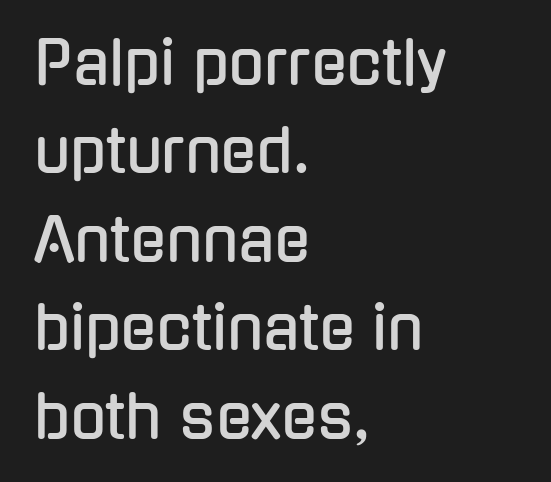
{"serif": "no", "italic": "no", "width": "condensed", "stroke_contrast": "low", "x_height": "medium", "monospaced": "no", "underline": "no", "align": "left", "line_spacing": "normal", "line_spacing_ratio": 1.5, "letter_spacing": "normal", "letter_spacing_em": 0.0, "glyph_px": 59}
